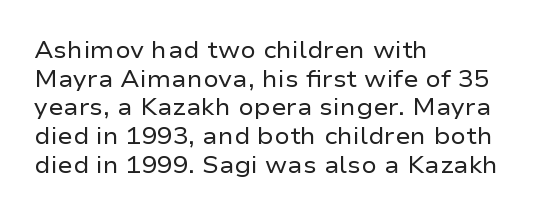
The lines sit at an ordinary, default distance from one another. The text block is weighted toward the left margin, trailing off unevenly rightward. Tracking value appears to be zero — textbook default spacing. Has an underline been added? It has not. Stroke mass is kept to a normal reading level or below.
